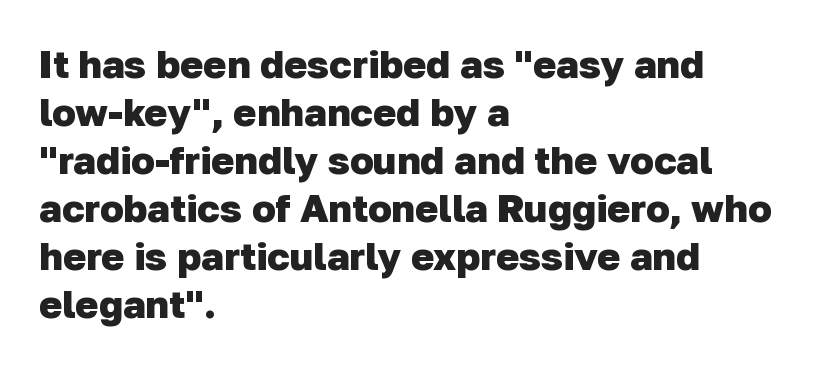
Check under the words: just untouched page. The setting favours the left margin, as ordinary paragraphs usually do. Between one letter and the next there's only the usual sliver of space. Varying glyph widths throughout — classic text-font behaviour. Classification — sans serif.
